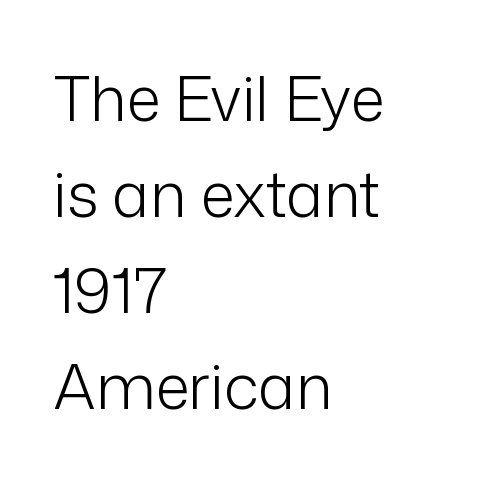
The compositor pushed each line to the left boundary. The rendering uses natural spacing where letterforms have individual widths. One glance says typical: line gaps are just what's usual. No extra tracking has been applied to these lines.
